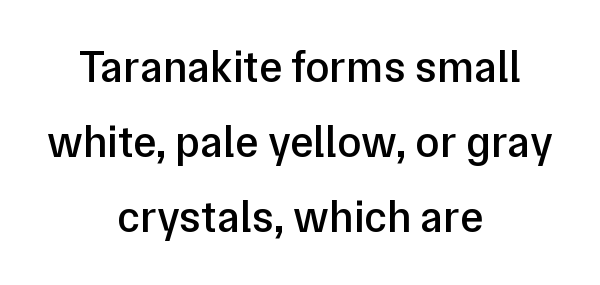
{"serif": "no", "italic": "no", "bold": "semi", "weight": "semibold", "width": "normal", "stroke_contrast": "low", "x_height": "medium", "monospaced": "no", "underline": "no", "align": "center", "line_spacing_ratio": 1.71, "letter_spacing": "normal", "letter_spacing_em": 0.0, "glyph_px": 44}
